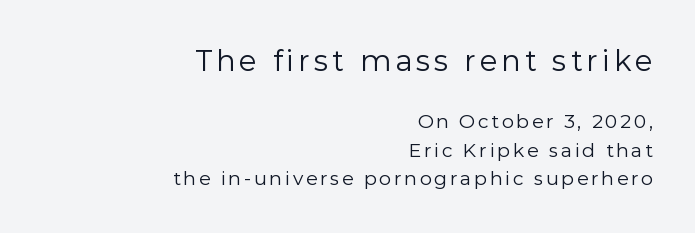
Q: Is the text bold? A: No.
Q: Is the text italic (slanted)? A: No, it is upright.
Q: Is the typeface a serif or a sans-serif typeface? A: Sans-serif.
Q: Is the text underlined? A: No.
Q: How is the paragraph aligned? A: Right-aligned.
Q: Is the spacing between lines tight, normal or loose? A: Normal.
Q: Which block of text is set in a larger size, the first (top) or the second (bottom)? A: The first (top) one.
Q: Width (condensed, normal, or wide)? A: Normal.
Q: x-height? A: Medium.
Q: Monospaced? A: No.
